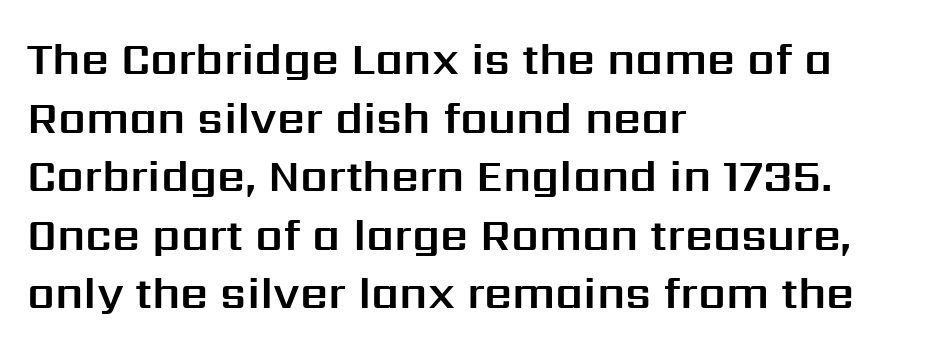
The face used here is rendered with its standard letterfit. Decoration check: the copy has no underline. Note: no serifs on the glyphs. When letters stand straight like this, we call the style roman or upright.
